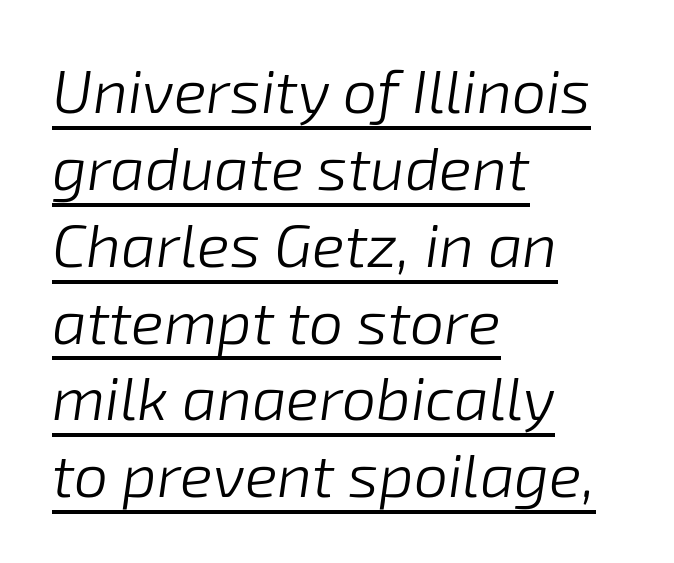
Weight: regular or lighter. Is the letter spacing exaggerated? No — it looks like the ordinary default. The letters advance in unequal steps, a hallmark of proportional type. Which margin do the lines hug? The left one — the right edge is uneven. The block of text has a typical density, with ordinary space between rows. Posture: slanted.
